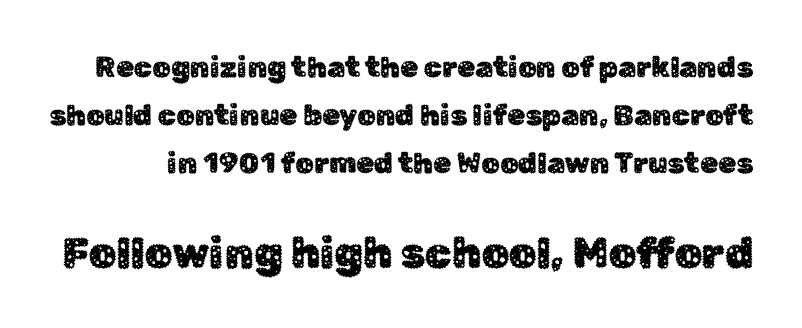
Q: Is the text italic (slanted)? A: No, it is upright.
Q: Is the typeface a serif or a sans-serif typeface? A: Sans-serif.
Q: Is the text underlined? A: No.
Q: Is the spacing between letters normal or unusually wide? A: Normal.
Q: Is the spacing between lines tight, normal or loose? A: Normal.
Q: Which block of text is set in a larger size, the first (top) or the second (bottom)? A: The second (bottom) one.
Q: Width (condensed, normal, or wide)? A: Normal.
Q: Stroke contrast? A: Low.
Q: x-height? A: Medium.
Q: Monospaced? A: No.
